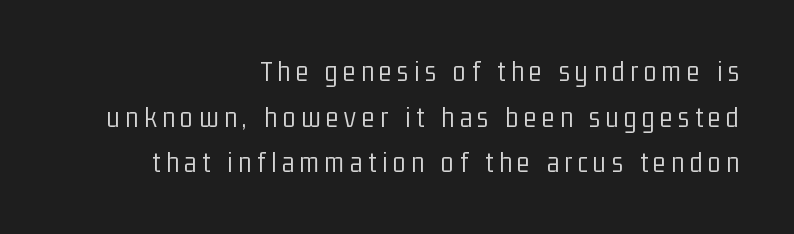
Interline gaps are of average width in this sample. Alignment: flush right. Characters follow at a spacing far wider than the type designer built in. On a weight scale, this lands at 450 or below.
